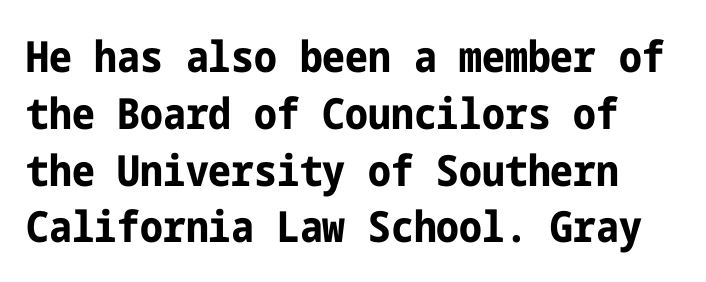
{"serif": "no", "italic": "no", "bold": "yes", "weight": "bold", "width": "condensed", "stroke_contrast": "low", "x_height": "medium", "underline": "no", "line_spacing": "normal", "line_spacing_ratio": 1.32, "letter_spacing": "normal", "letter_spacing_em": 0.0, "glyph_px": 43}
